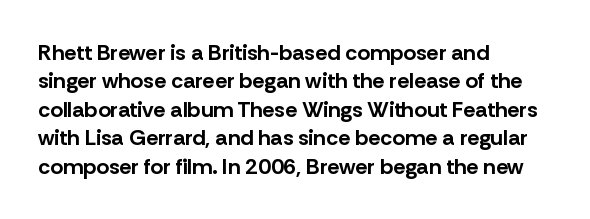
This is the regular roman posture of the typeface. The lines in this sample share a left origin and differ only in where they stop. Standard letterfit; no display-style spreading of the glyphs. Heavy-handed strokes throughout: this text is bold. The space directly below the letters is spotless.
